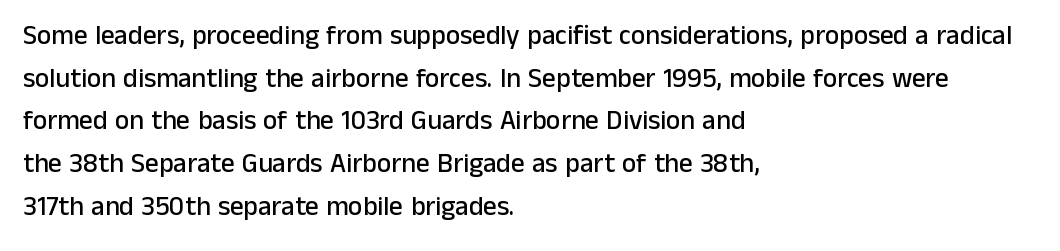
The image shows 27 px text type, upright; set left-aligned, normal line spacing (1.58x), normal letter spacing, not underlined.
